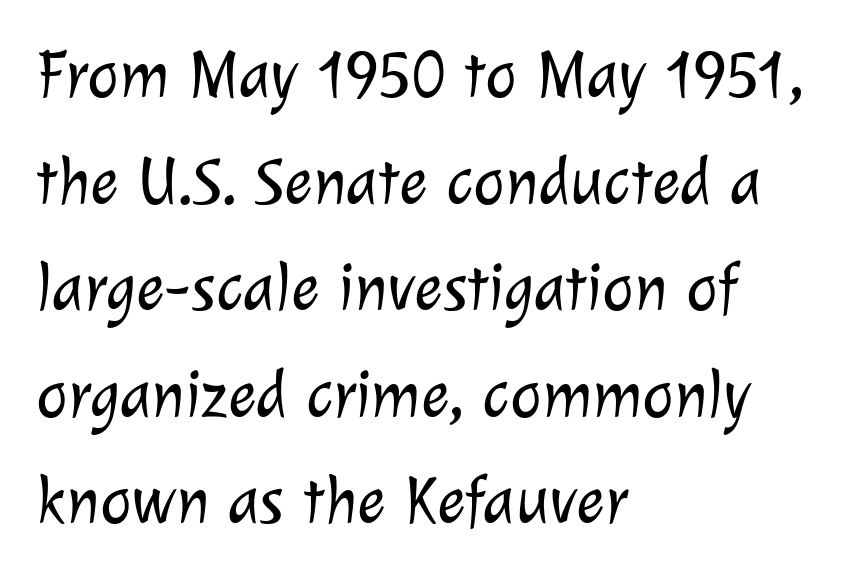
Q: Is the text bold? A: No.
Q: Is the typeface a serif or a sans-serif typeface? A: Sans-serif.
Q: Is the text underlined? A: No.
Q: How is the paragraph aligned? A: Left-aligned.
Q: Is the spacing between letters normal or unusually wide? A: Normal.
Q: Is the spacing between lines tight, normal or loose? A: Normal.
Q: Width (condensed, normal, or wide)? A: Normal.
Q: Stroke contrast? A: Low.
Q: x-height? A: Medium.
Q: Monospaced? A: No.
